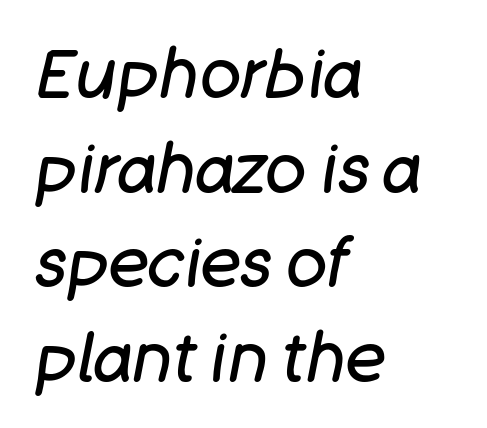
In terms of posture, this sample is oblique. A light-to-regular cut is what we see here. Letters rest on an invisible, unmarked baseline. Does the leading feel generous? No, just average. Spacing between characters is what you'd get straight out of the box. Which margin do the lines hug? The left one — the right edge is uneven.
